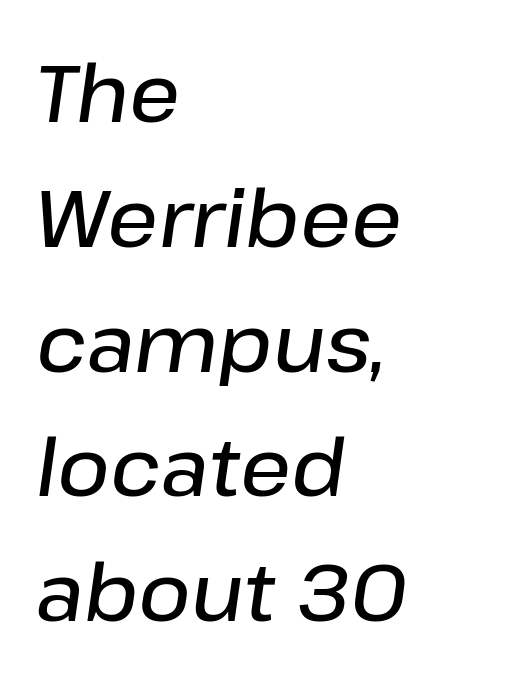
The text block is weighted toward the left margin, trailing off unevenly rightward. The lettering tilts uniformly, giving the passage an italic look. Firm but not heavy-handed strokes: this text is semibold. Looks like regular typesetting: each glyph gets only the width it needs. A typesetter would call this zero additional tracking.
